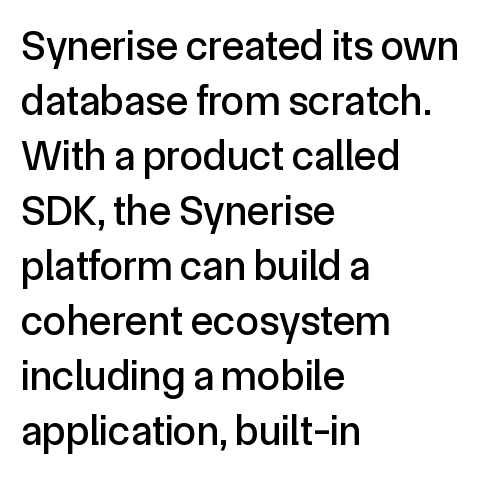
Q: Is the text italic (slanted)? A: No, it is upright.
Q: Is the typeface a serif or a sans-serif typeface? A: Sans-serif.
Q: Is the text underlined? A: No.
Q: How is the paragraph aligned? A: Left-aligned.
Q: Is the spacing between letters normal or unusually wide? A: Normal.
Q: Is the spacing between lines tight, normal or loose? A: Normal.
Q: Width (condensed, normal, or wide)? A: Normal.
Q: x-height? A: Medium.
Q: Monospaced? A: No.
